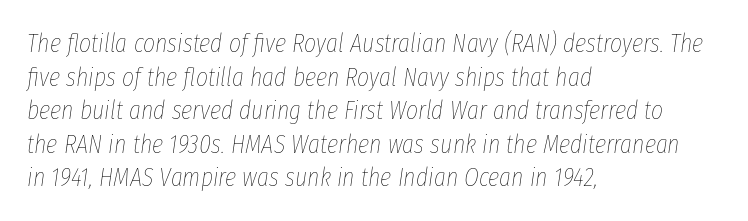
Horizontally, the lines are justified to the leading edge only. The lettering tilts uniformly, giving the passage an italic look. The rendering uses a moderate line-height, typical for paragraphs. Is the letter spacing exaggerated? No — it looks like the ordinary default. A quiet, ordinary-to-light weight characterises the typeface. The zone under the glyphs is completely vacant.
